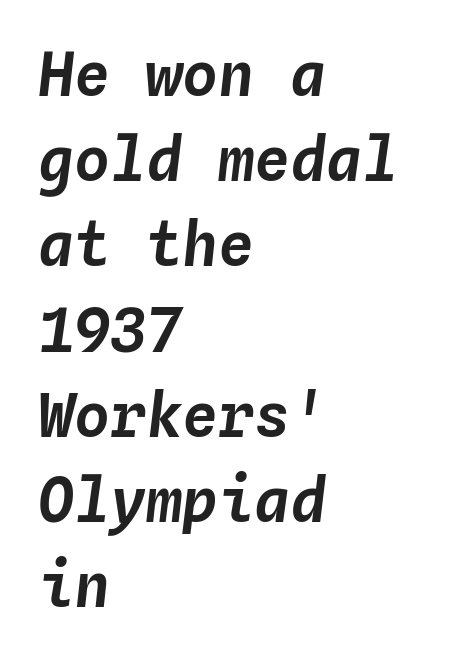
The image shows 60 px text type, italic (leaning right), monospaced; set left-aligned, normal line spacing (1.42x), normal letter spacing, not underlined; low stroke contrast and a medium x-height.
